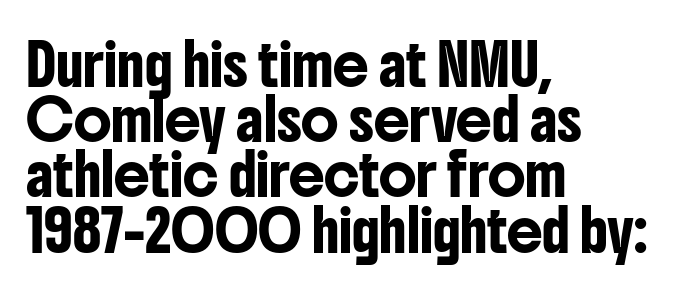
The typesetter chose a ragged-right arrangement here. Observe the absence of serifs on each vertical stroke in this sample. Italic? Not at all — the glyphs are vertical. Rows of type keep a routine distance in the vertical direction. The passage shown has conventional tracking throughout.
